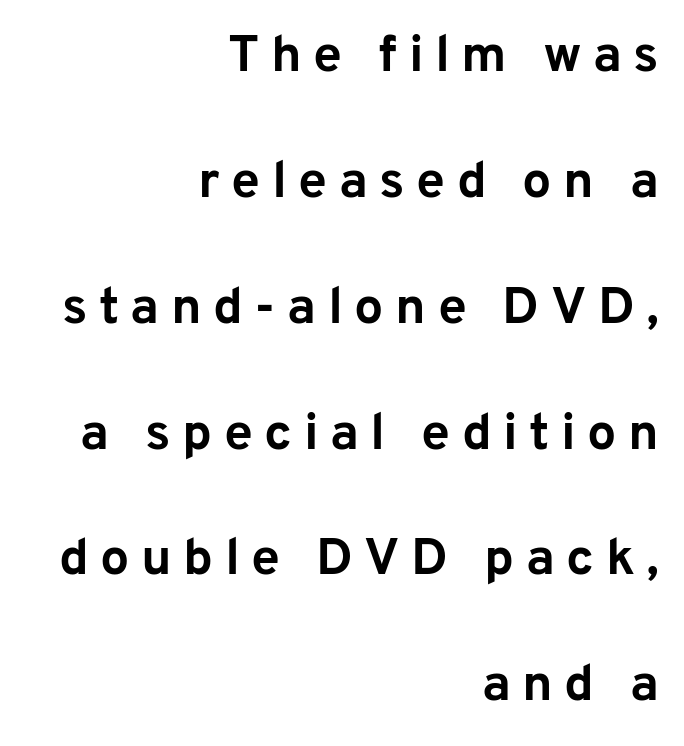
Q: Is the text bold? A: Yes.
Q: Is the text italic (slanted)? A: No, it is upright.
Q: Is the typeface a serif or a sans-serif typeface? A: Sans-serif.
Q: Is the text underlined? A: No.
Q: How is the paragraph aligned? A: Right-aligned.
Q: Is the spacing between letters normal or unusually wide? A: Unusually wide.
Q: Is the spacing between lines tight, normal or loose? A: Loose.
Q: Width (condensed, normal, or wide)? A: Normal.
Q: Stroke contrast? A: Low.
Q: x-height? A: Medium.
Q: Monospaced? A: No.
